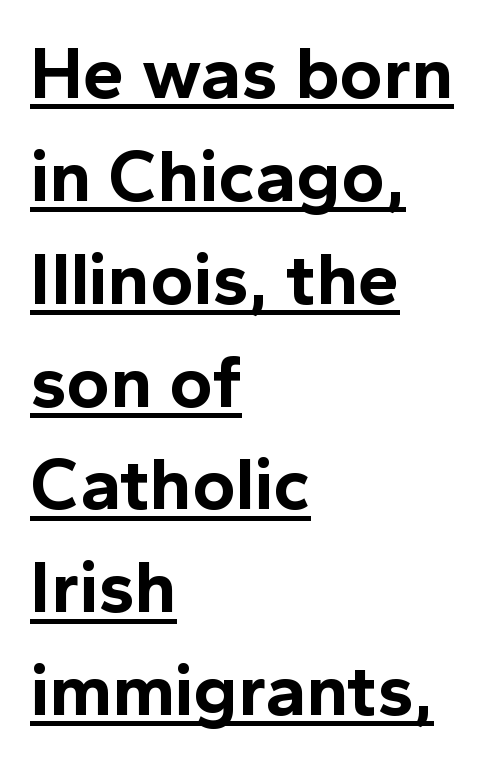
Tracking here is standard; glyphs follow each other at the usual distance. A typesetter would call this proportional, since set widths differ per character. A baseline rule has been typeset under these characters. Each letter's strokes conclude bluntly, with no projecting serifs. The rag falls on the right side of this text block.
